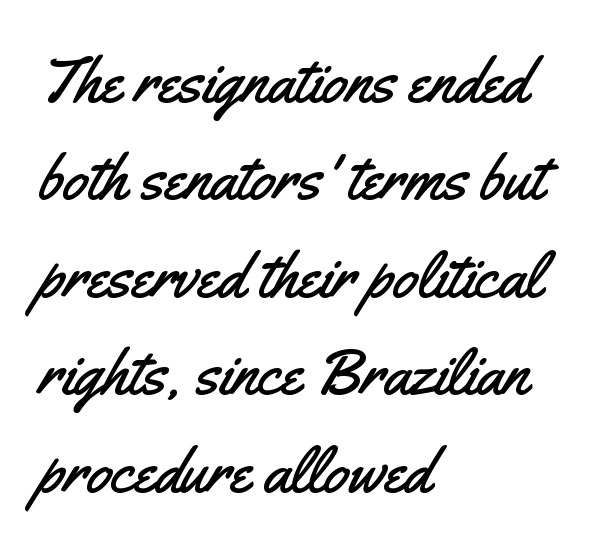
{"serif": "no", "width": "condensed", "stroke_contrast": "medium", "x_height": "small", "monospaced": "no", "underline": "no", "align": "left", "line_spacing": "normal", "line_spacing_ratio": 1.5, "letter_spacing": "normal", "letter_spacing_em": 0.0, "glyph_px": 65}
